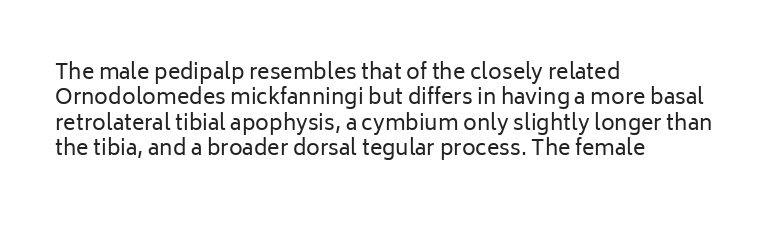
A bare baseline throughout the passage. Line beginnings align vertically; line endings do not. This sample uses plain, unmodified letter spacing. Posture: straight, roman, zero tilt. Is this a heavy cut? Hardly; it is regular or lighter.
